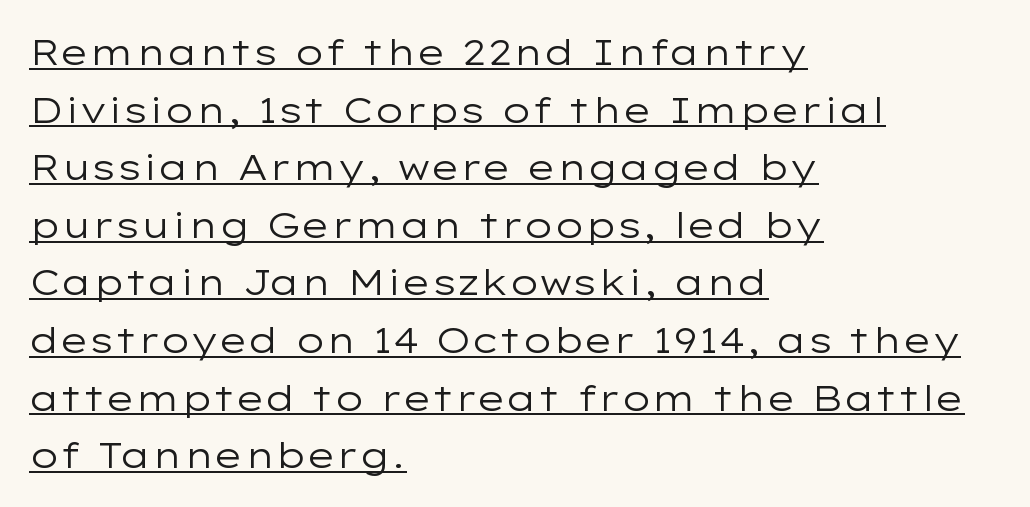
The image shows 36 px regular-weight, wide sans-serif type, upright; set left-aligned, normal line spacing (1.6x), normal letter spacing, underlined; low stroke contrast and a medium x-height.
